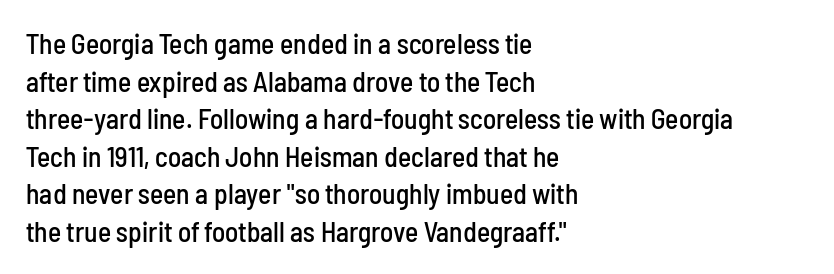
Check under the words: just untouched page. Rendered with straight, roman letterforms. Varying glyph widths throughout — classic text-font behaviour. Is this a sans? Yes — the strokes have no serifs.
